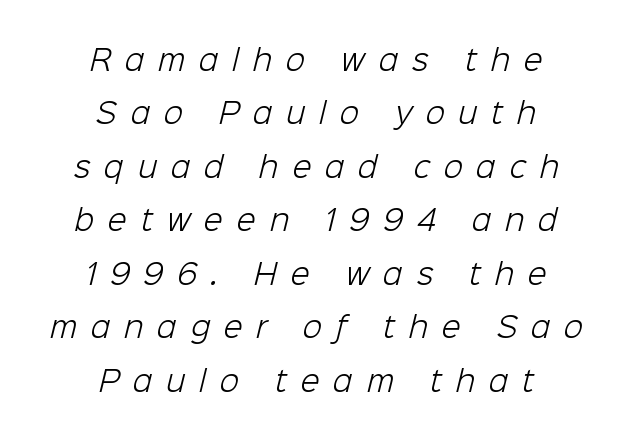
{"serif": "no", "bold": "no", "weight": "light", "width": "normal", "stroke_contrast": "low", "x_height": "medium", "monospaced": "no", "underline": "no", "align": "center", "line_spacing": "loose", "line_spacing_ratio": 1.91, "letter_spacing": "wide", "letter_spacing_em": 0.49, "glyph_px": 28}
